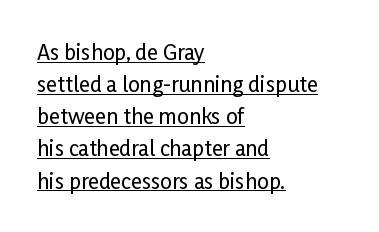
{"italic": "no", "underline": "yes", "align": "left", "line_spacing": "normal", "line_spacing_ratio": 1.53, "letter_spacing": "normal", "letter_spacing_em": 0.0, "glyph_px": 21}
